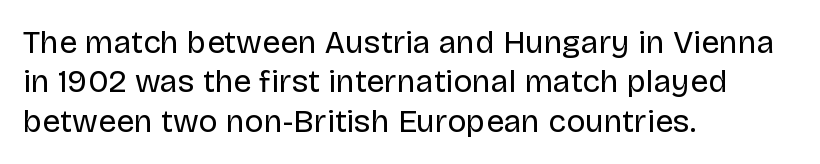
The image shows 32 px regular-weight sans-serif type, upright; set left-aligned, line spacing 1.23x, normal letter spacing, not underlined; low stroke contrast and a large x-height.
